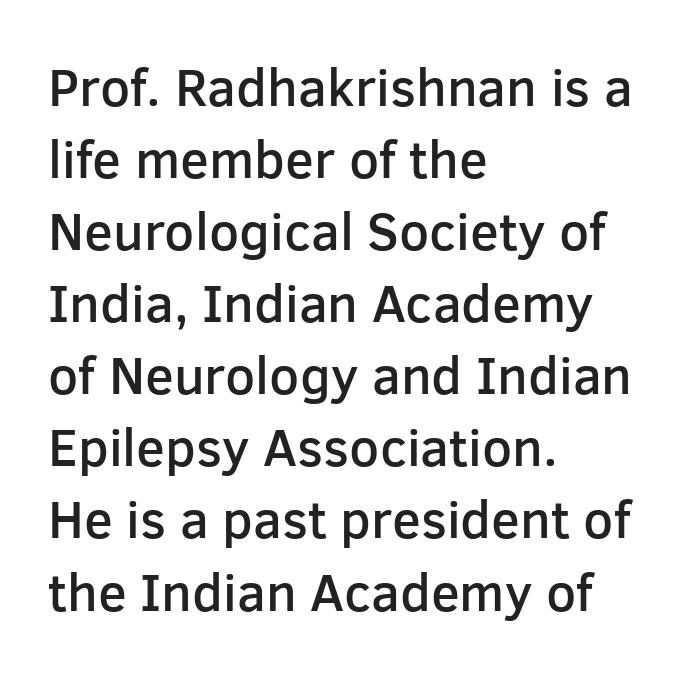
Q: Is the text bold? A: Semi-bold.
Q: Is the text italic (slanted)? A: No, it is upright.
Q: Is the typeface a serif or a sans-serif typeface? A: Sans-serif.
Q: Is the text underlined? A: No.
Q: How is the paragraph aligned? A: Left-aligned.
Q: Is the spacing between letters normal or unusually wide? A: Normal.
Q: Is the spacing between lines tight, normal or loose? A: Normal.
Q: Width (condensed, normal, or wide)? A: Normal.
Q: Stroke contrast? A: Low.
Q: x-height? A: Medium.
Q: Monospaced? A: No.
